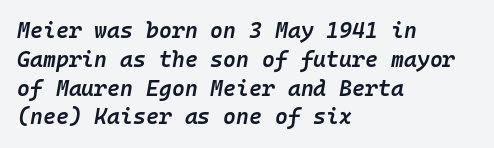
The rendering uses a semibold face; strokes are thickened but not to full bold. The string is rendered with underlining switched off. The lettering tilts uniformly, giving the passage an italic look. Students, note that the glyphs here touch the page at normal intervals.
